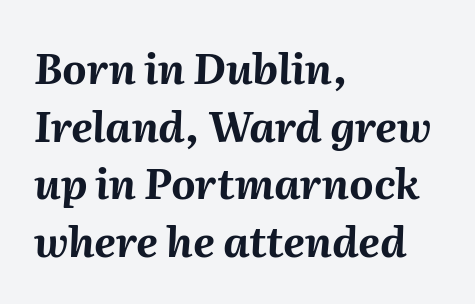
Visually the block forms a straight wall on the left and a jagged coastline on the right. The letterforms sit shoulder to shoulder at normal distance. Do the characters align in a grid? No, the font is proportional. You can tell it's italic because the verticals aren't actually vertical. The glyphs are unaccompanied by any horizontal stroke below them.
